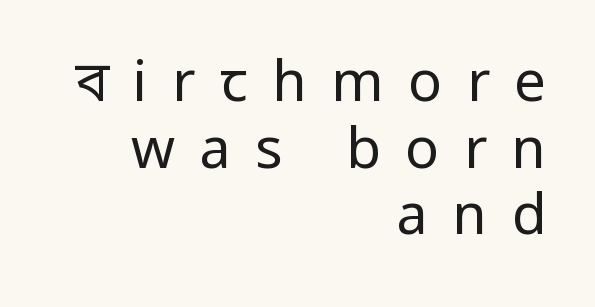
The designer went with a sans here, leaving each stem footless. The typeface has the unassuming heft of standard copy or less. The space directly below the letters is spotless. Where is the straight margin? On the right.
